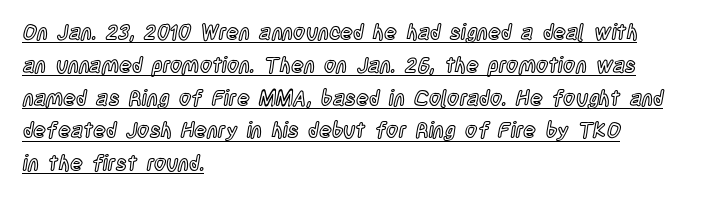
Alignment: flush left. A rule runs beneath these lines of type. The letters sit at their default tracking, neither squeezed nor spread. The rows are spaced the way most documents space them.
